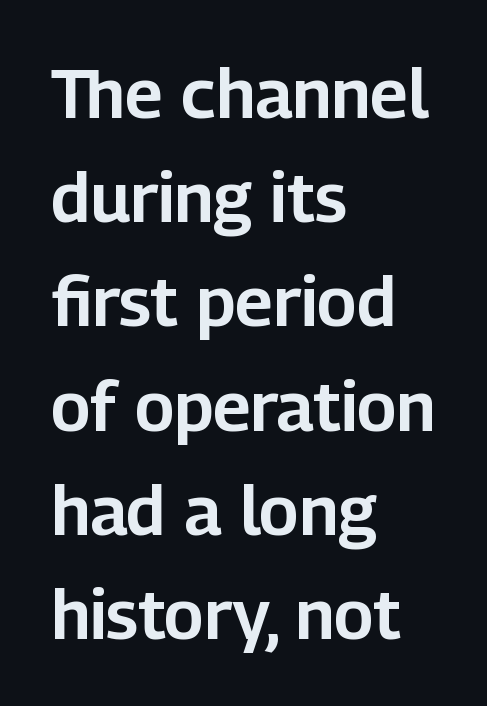
{"serif": "no", "italic": "no", "width": "normal", "stroke_contrast": "low", "x_height": "medium", "monospaced": "no", "underline": "no", "align": "left", "line_spacing": "normal", "line_spacing_ratio": 1.51, "letter_spacing": "normal", "letter_spacing_em": 0.0, "glyph_px": 69}
